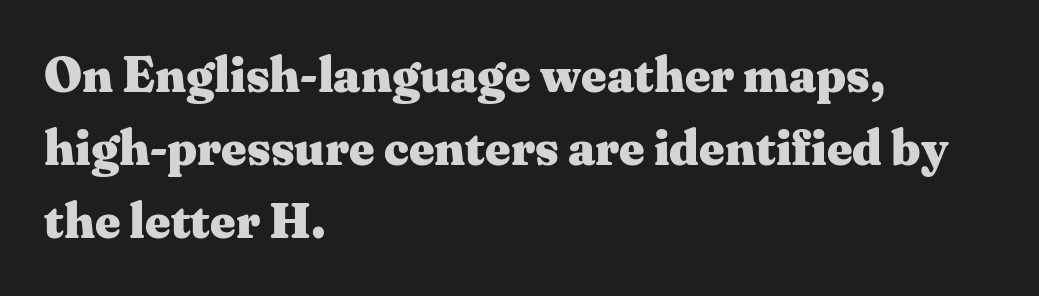
{"serif": "yes", "italic": "no", "bold": "yes", "weight": "heavy", "width": "wide", "stroke_contrast": "medium", "x_height": "medium", "monospaced": "no", "underline": "no", "align": "left", "line_spacing": "normal", "line_spacing_ratio": 1.49, "letter_spacing": "normal", "letter_spacing_em": 0.0, "glyph_px": 49}
